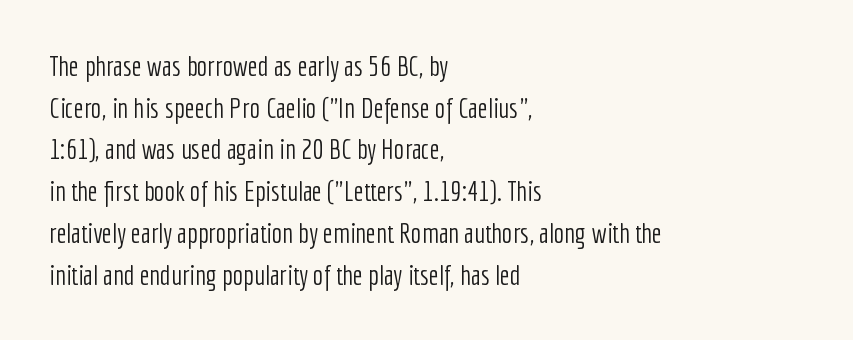
No extra tracking has been applied to these lines. Do the characters align in a grid? No, the font is proportional. The space beneath each line is pristine and unruled. Serif or sans? Sans — the stroke terminals are bare. Line spacing here is normal. Upright lettering throughout.
